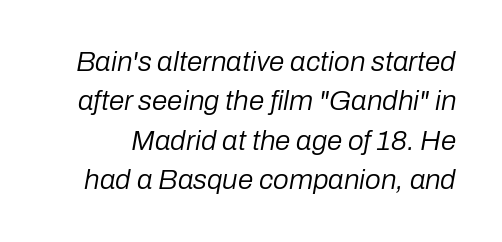
{"italic": "yes", "lean": "right", "slant_degrees": 10, "bold": "no", "weight": "regular", "width": "normal", "stroke_contrast": "low", "x_height": "medium", "monospaced": "no", "underline": "no", "line_spacing": "normal", "line_spacing_ratio": 1.41, "letter_spacing": "normal", "letter_spacing_em": 0.0, "glyph_px": 28}
